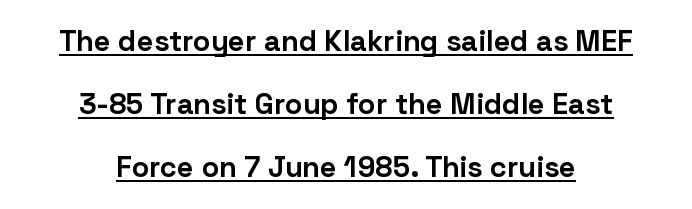
Q: Is the text bold? A: Yes.
Q: Is the text italic (slanted)? A: No, it is upright.
Q: Is the typeface a serif or a sans-serif typeface? A: Sans-serif.
Q: Is the text underlined? A: Yes.
Q: How is the paragraph aligned? A: Centered.
Q: Is the spacing between letters normal or unusually wide? A: Normal.
Q: Is the spacing between lines tight, normal or loose? A: Loose.
Q: Width (condensed, normal, or wide)? A: Normal.
Q: Stroke contrast? A: Low.
Q: x-height? A: Medium.
Q: Monospaced? A: No.
